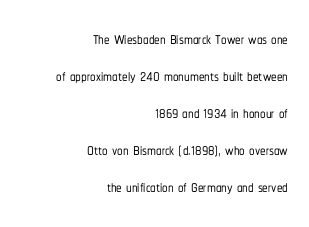
The image shows 22 px text type, upright; set right-aligned, normal line spacing (1.68x), normal letter spacing, not underlined.
